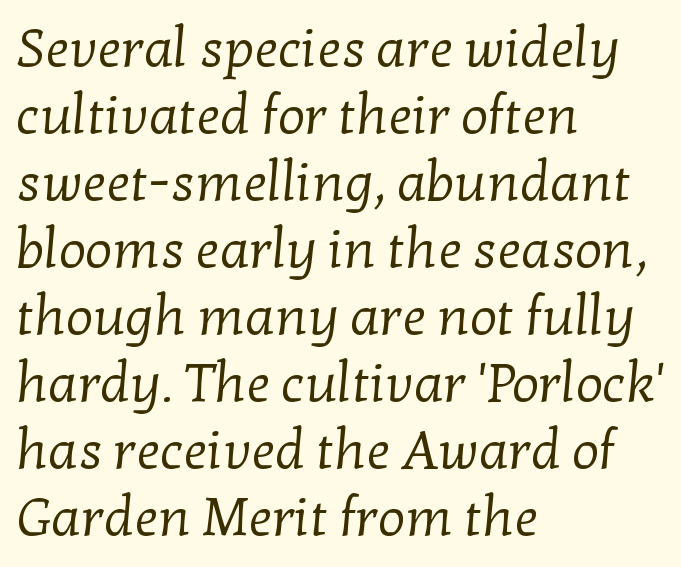
Q: Is the text bold? A: No.
Q: Is the typeface a serif or a sans-serif typeface? A: Serif.
Q: Is the text underlined? A: No.
Q: How is the paragraph aligned? A: Left-aligned.
Q: Is the spacing between letters normal or unusually wide? A: Normal.
Q: Width (condensed, normal, or wide)? A: Normal.
Q: Stroke contrast? A: Low.
Q: x-height? A: Medium.
Q: Monospaced? A: No.
